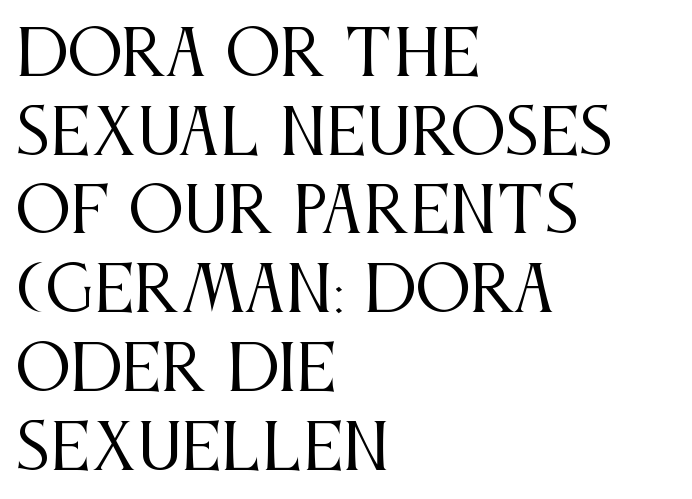
{"serif": "yes", "italic": "no", "bold": "no", "weight": "regular", "width": "condensed", "stroke_contrast": "medium", "x_height": "large", "monospaced": "no", "underline": "no", "align": "left", "line_spacing": "normal", "line_spacing_ratio": 1.27, "letter_spacing": "normal", "letter_spacing_em": 0.0, "glyph_px": 62}
